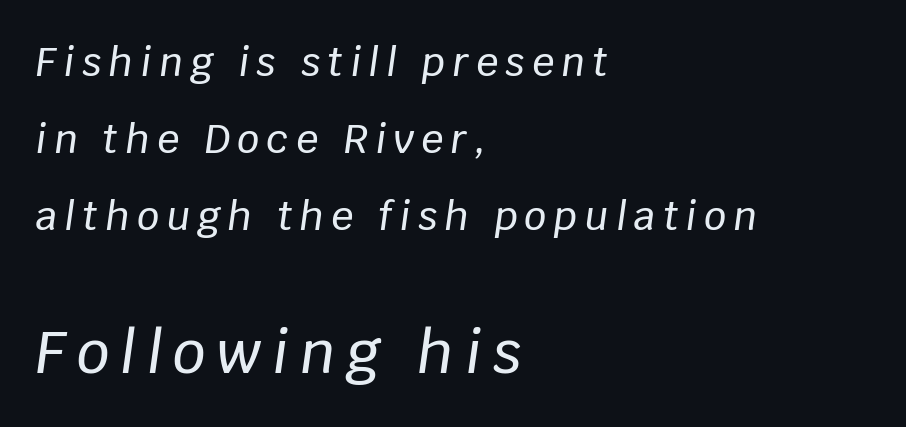
{"italic": "yes", "lean": "right", "slant_degrees": 8, "width": "normal", "stroke_contrast": "low", "x_height": "large", "monospaced": "no", "underline": "no", "align": "left", "line_spacing": "loose", "line_spacing_ratio": 1.98, "larger_block": "second", "size_ratio": 1.49, "glyph_px": 58}
